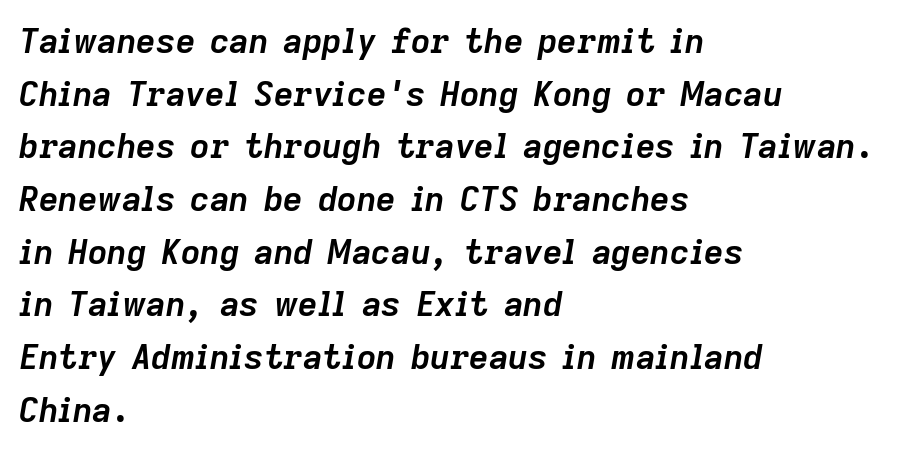
Short and long lines alike share a common starting point at left. Summary of vertical rhythm: regular, with standard interline spacing. No word sits above an underline. The line texture is even and compact thanks to regular tracking. An italicized treatment has been applied to the whole sample.
